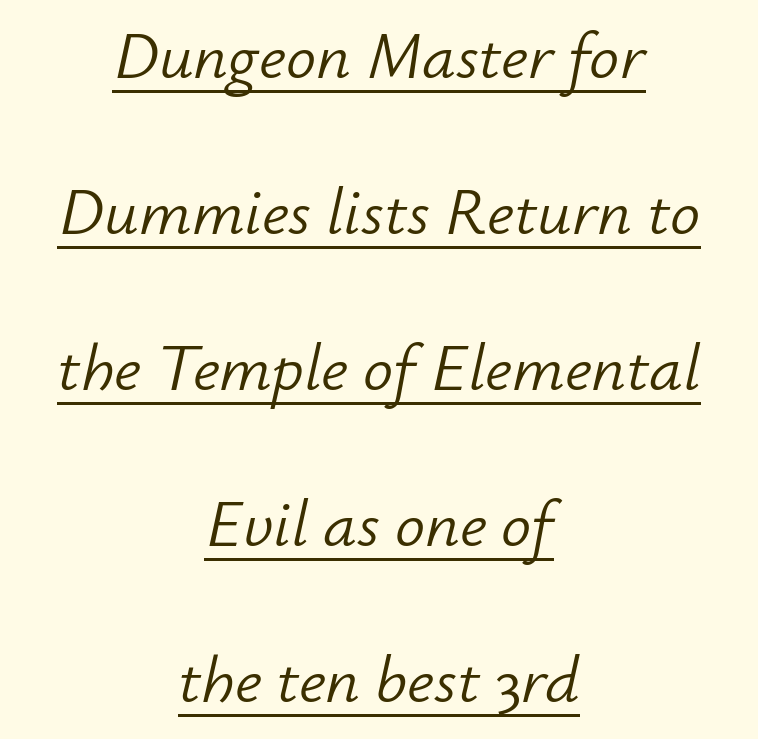
These lines are centered, leaving both edges ragged. You could not count columns in this text — the font is proportionally spaced. A rule runs beneath these lines of type. Vertically, the passage feels expansive, rows floating well apart. What stands out about the letter spacing? Nothing — it is the standard amount.
